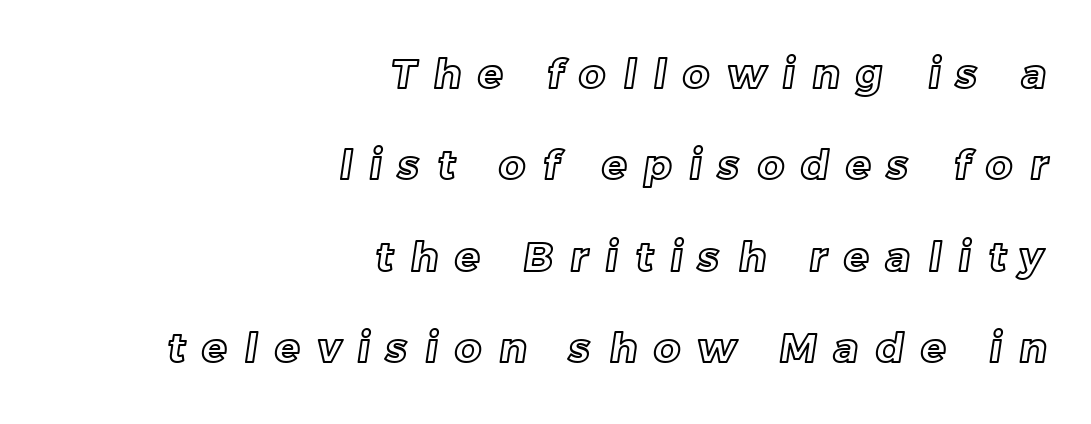
These lines are set flush right with a ragged left edge. Someone cranked the tracking dial way up on this one. Lines of text with bare space underneath. The block of text is sparse from top to bottom, with ample space between rows. Think of a printed novel: that variable character pitch is what you see here.
